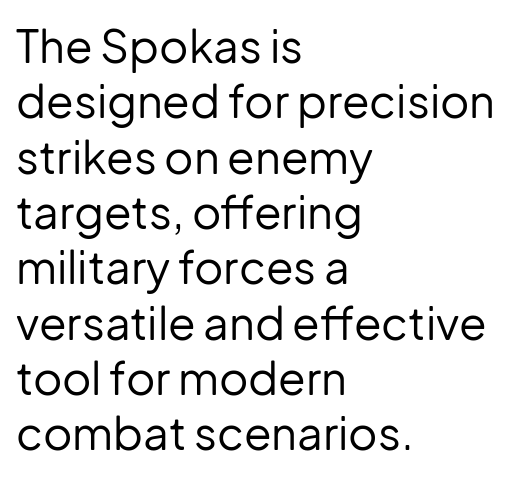
A typesetter would label this face a sans. Layout note: lines flush left. Honestly, the letter spacing is just normal — you wouldn't notice it. The letters look calm and open, with moderate or lighter stems. Is this a fixed-width face? No — the glyphs have proportional, varying widths.
